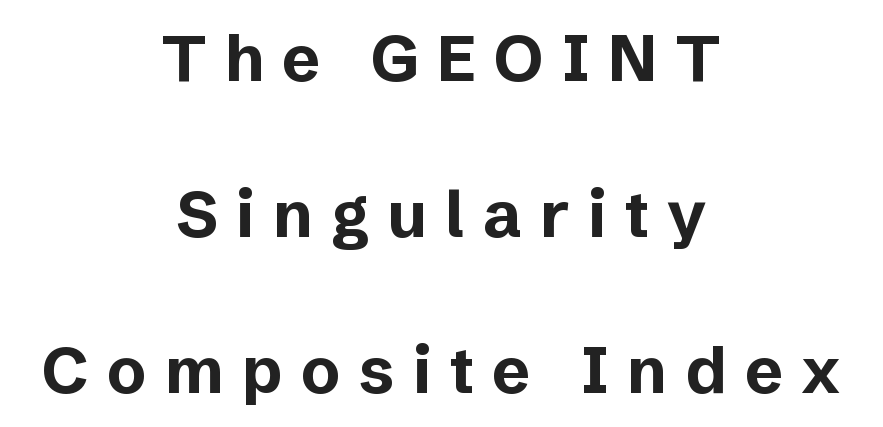
Q: Is the text bold? A: Yes.
Q: Is the text italic (slanted)? A: No, it is upright.
Q: Is the typeface a serif or a sans-serif typeface? A: Sans-serif.
Q: Is the text underlined? A: No.
Q: How is the paragraph aligned? A: Centered.
Q: Is the spacing between letters normal or unusually wide? A: Unusually wide.
Q: Is the spacing between lines tight, normal or loose? A: Loose.
Q: Width (condensed, normal, or wide)? A: Normal.
Q: Stroke contrast? A: Low.
Q: x-height? A: Medium.
Q: Monospaced? A: No.
